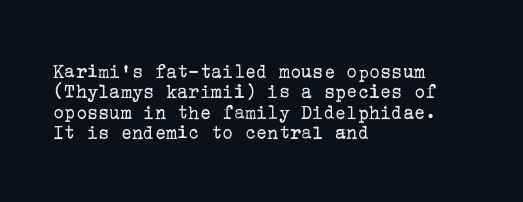
Here the glyphs are tracked normally, forming tight word shapes. Tall strokes in this sample are plumb rather than angled. Which margin do the lines hug? The left one — the right edge is uneven. Horizontal bands of white between lines are thin slivers. Descenders hang freely into open space.
